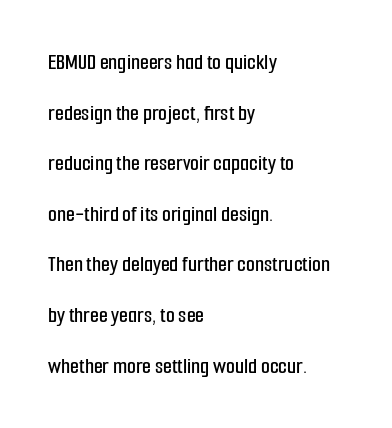
Posture: straight, roman, zero tilt. Line starts are locked; line ends wander. Observe the ordinary spacing: letters are neighbours, not strangers. Words float on clear page, feet unadorned.
